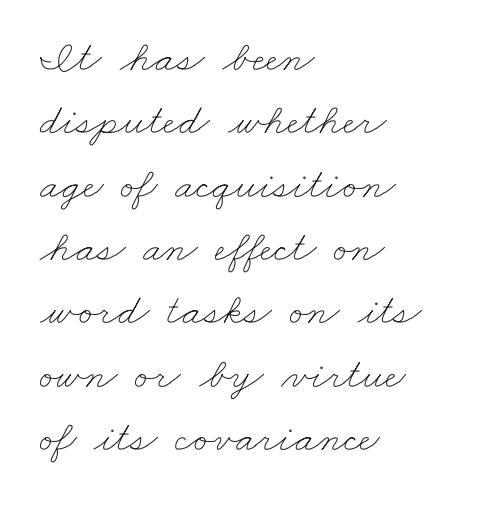
{"bold": "no", "weight": "thin", "width": "wide", "stroke_contrast": "low", "x_height": "small", "monospaced": "no", "underline": "no", "align": "left", "line_spacing": "normal", "line_spacing_ratio": 1.44, "letter_spacing": "normal", "letter_spacing_em": 0.0, "glyph_px": 44}
